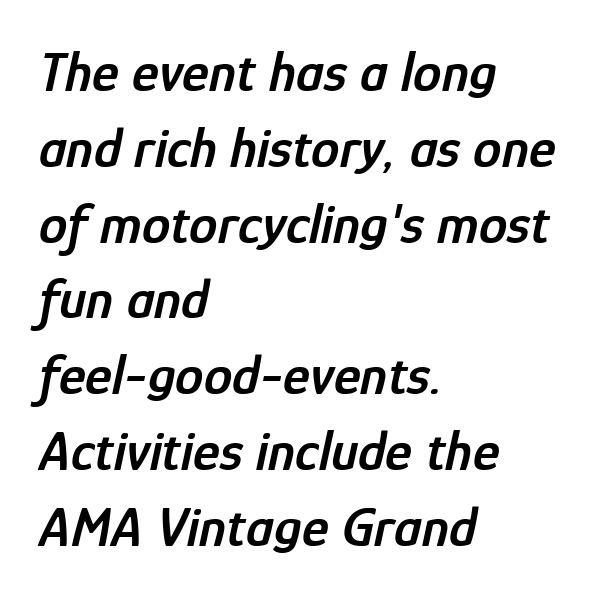
Leading: standard. The foot of each line stays bare and open. Proportional: the letters do not fall into vertical columns. Horizontal alignment here is leftward, the default for most running prose. The typesetting leans somewhat heavy: a semibold.
